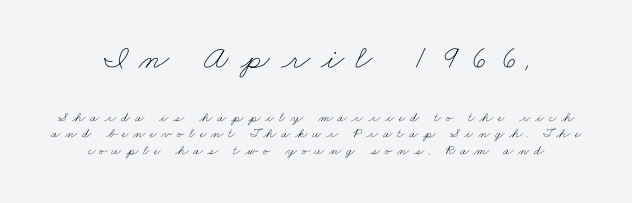
{"bold": "no", "weight": "thin", "width": "wide", "stroke_contrast": "low", "x_height": "small", "monospaced": "no", "underline": "no", "align": "center", "line_spacing_ratio": 1.17, "letter_spacing": "wide", "letter_spacing_em": 0.32, "larger_block": "first", "size_ratio": 2.43, "glyph_px": 34}
